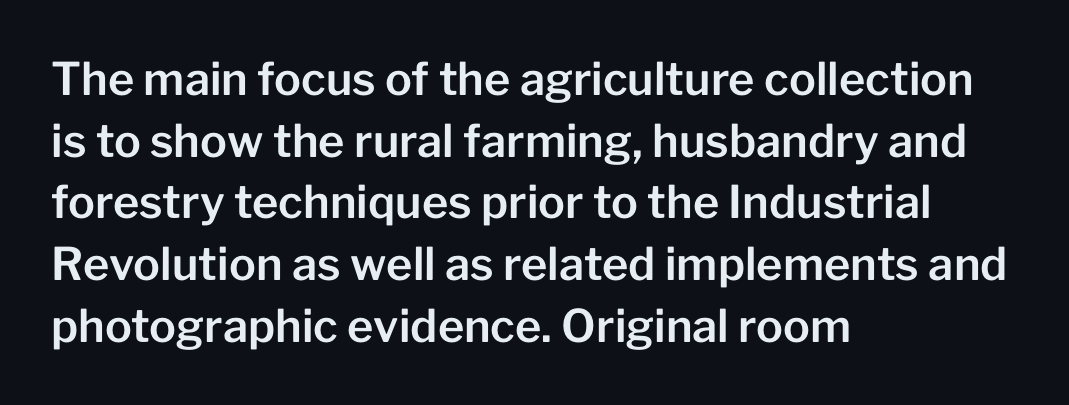
Q: Is the text italic (slanted)? A: No, it is upright.
Q: Is the typeface a serif or a sans-serif typeface? A: Sans-serif.
Q: Is the text underlined? A: No.
Q: How is the paragraph aligned? A: Left-aligned.
Q: Is the spacing between letters normal or unusually wide? A: Normal.
Q: Is the spacing between lines tight, normal or loose? A: Normal.
Q: Width (condensed, normal, or wide)? A: Normal.
Q: Stroke contrast? A: Low.
Q: x-height? A: Medium.
Q: Monospaced? A: No.
